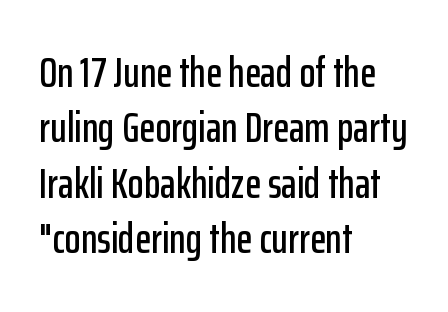
Q: Is the text italic (slanted)? A: No, it is upright.
Q: Is the typeface a serif or a sans-serif typeface? A: Sans-serif.
Q: Is the text underlined? A: No.
Q: How is the paragraph aligned? A: Left-aligned.
Q: Is the spacing between letters normal or unusually wide? A: Normal.
Q: Is the spacing between lines tight, normal or loose? A: Normal.
Q: Width (condensed, normal, or wide)? A: Condensed.
Q: Stroke contrast? A: Low.
Q: x-height? A: Medium.
Q: Monospaced? A: No.
